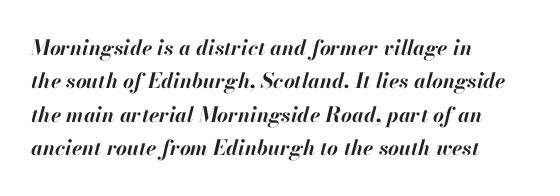
{"italic": "yes", "lean": "right", "slant_degrees": 13, "bold": "yes", "underline": "no", "align": "left", "line_spacing": "normal", "line_spacing_ratio": 1.59, "letter_spacing": "normal", "letter_spacing_em": 0.0, "glyph_px": 21}
